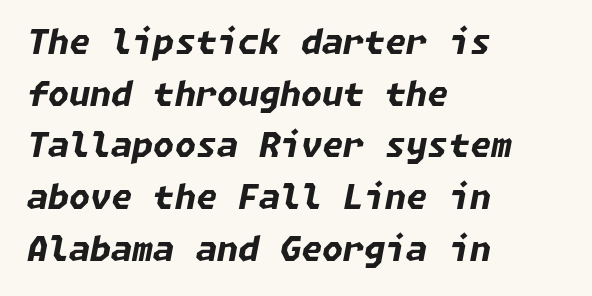
{"italic": "yes", "lean": "right", "slant_degrees": 11, "bold": "yes", "weight": "bold", "width": "normal", "stroke_contrast": "low", "x_height": "medium", "underline": "no", "align": "left", "line_spacing": "normal", "line_spacing_ratio": 1.52, "letter_spacing": "normal", "letter_spacing_em": 0.0, "glyph_px": 34}
